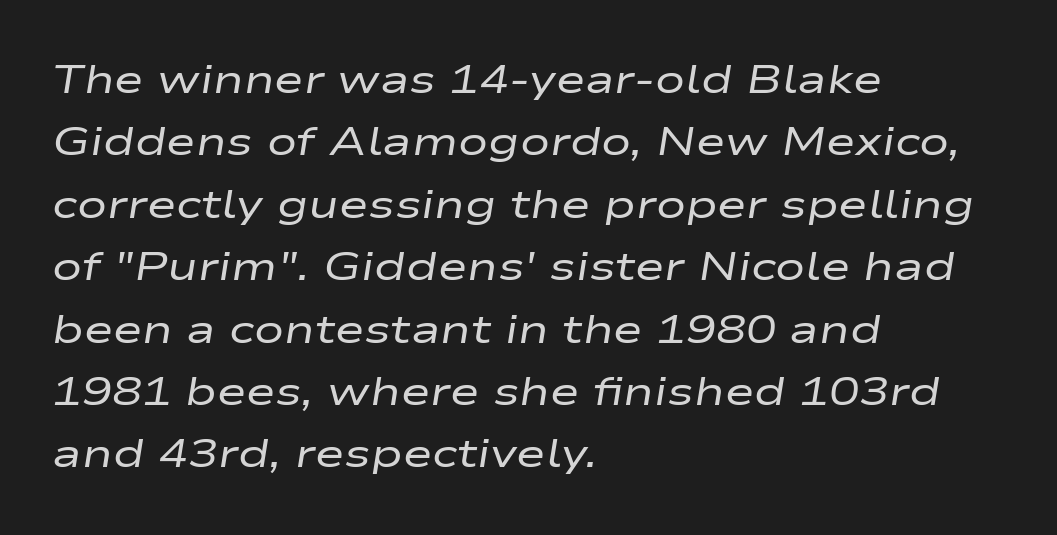
Q: Is the text bold? A: No.
Q: Is the text italic (slanted)? A: Yes, it leans right by about 9 degrees.
Q: Is the text underlined? A: No.
Q: How is the paragraph aligned? A: Left-aligned.
Q: Is the spacing between letters normal or unusually wide? A: Normal.
Q: Is the spacing between lines tight, normal or loose? A: Normal.
Q: Width (condensed, normal, or wide)? A: Wide.
Q: Stroke contrast? A: Low.
Q: x-height? A: Medium.
Q: Monospaced? A: No.
